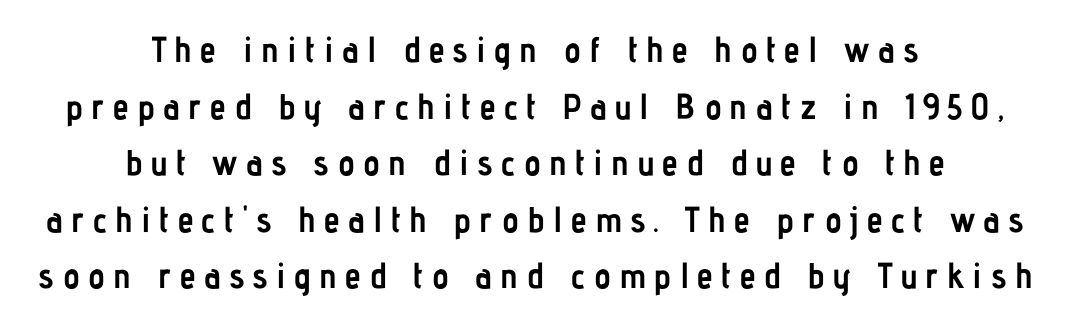
The image shows 36 px semibold, condensed sans-serif type, upright; set centered, normal line spacing (1.57x), unusually wide letter spacing (+0.23 em), not underlined; low stroke contrast and a medium x-height.
